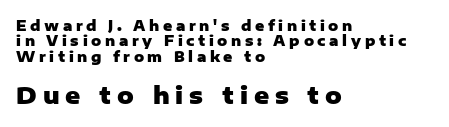
Q: Is the text bold? A: Yes.
Q: Is the text italic (slanted)? A: No, it is upright.
Q: Is the text underlined? A: No.
Q: How is the paragraph aligned? A: Left-aligned.
Q: Is the spacing between letters normal or unusually wide? A: Unusually wide.
Q: Is the spacing between lines tight, normal or loose? A: Tight.
Q: Which block of text is set in a larger size, the first (top) or the second (bottom)? A: The second (bottom) one.
